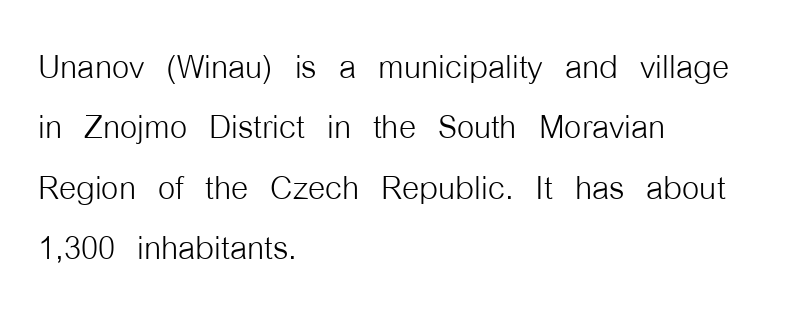
{"serif": "no", "italic": "no", "bold": "no", "weight": "light", "width": "condensed", "stroke_contrast": "low", "x_height": "medium", "monospaced": "no", "underline": "no", "align": "left", "line_spacing": "normal", "line_spacing_ratio": 1.37, "letter_spacing": "normal", "letter_spacing_em": 0.0, "glyph_px": 44}
